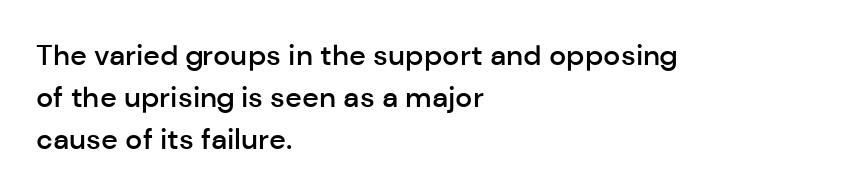
{"serif": "no", "italic": "no", "bold": "semi", "weight": "semibold", "width": "normal", "stroke_contrast": "low", "x_height": "medium", "monospaced": "no", "underline": "no", "align": "left", "line_spacing": "normal", "line_spacing_ratio": 1.44, "letter_spacing": "normal", "letter_spacing_em": 0.0, "glyph_px": 29}
